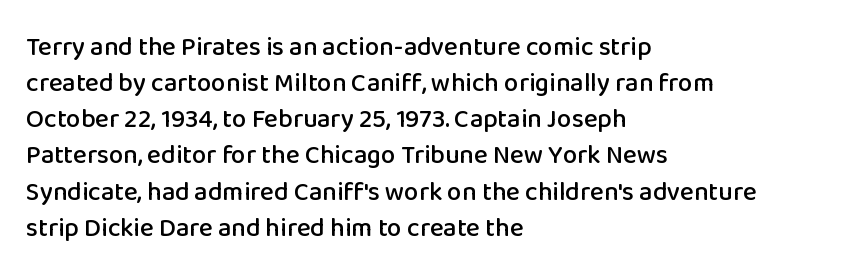
The image shows 26 px text type, upright; set left-aligned, normal line spacing (1.39x), normal letter spacing, not underlined.
